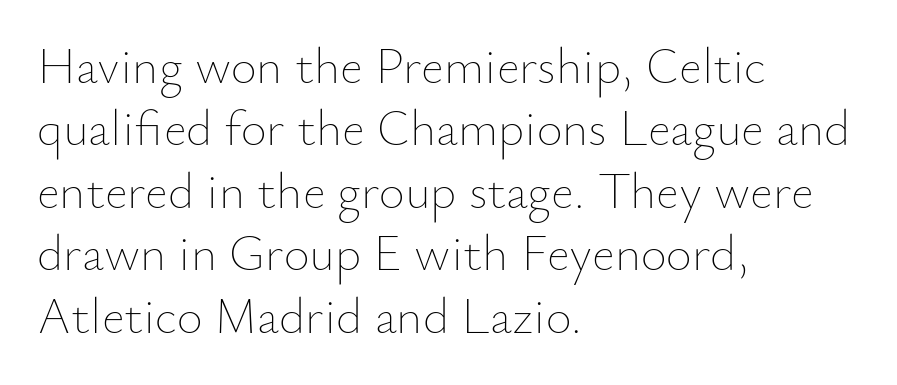
{"italic": "no", "bold": "no", "weight": "thin", "width": "normal", "stroke_contrast": "low", "x_height": "small", "monospaced": "no", "underline": "no", "align": "left", "line_spacing": "normal", "line_spacing_ratio": 1.25, "letter_spacing": "normal", "letter_spacing_em": 0.0, "glyph_px": 50}
